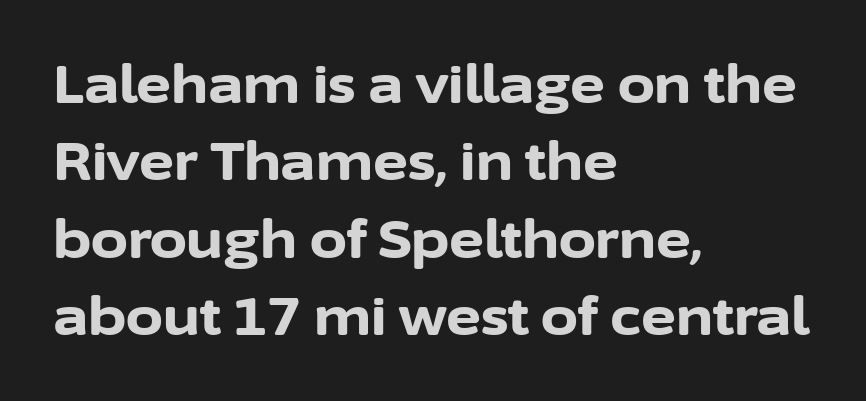
The image shows 53 px bold sans-serif type, upright; set left-aligned, normal line spacing (1.46x), normal letter spacing, not underlined; low stroke contrast and a medium x-height.
